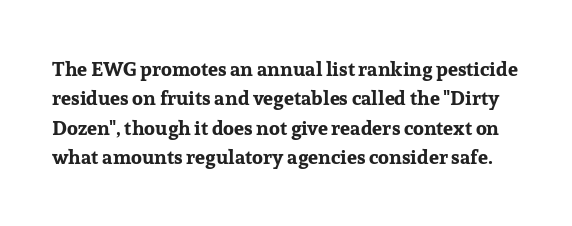
{"italic": "no", "bold": "yes", "underline": "no", "line_spacing": "normal", "line_spacing_ratio": 1.47, "letter_spacing": "normal", "letter_spacing_em": 0.0, "glyph_px": 20}
